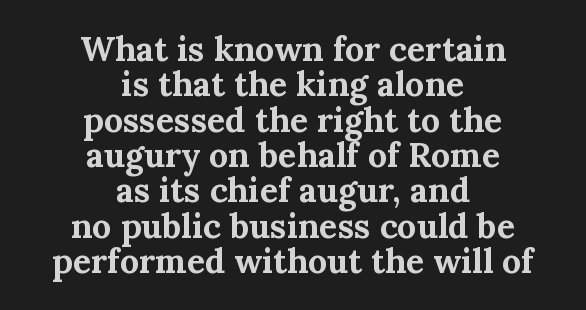
The image shows 34 px bold serif type, upright; set centered, tight line spacing (1.04x), normal letter spacing, not underlined; medium stroke contrast and a medium x-height.
